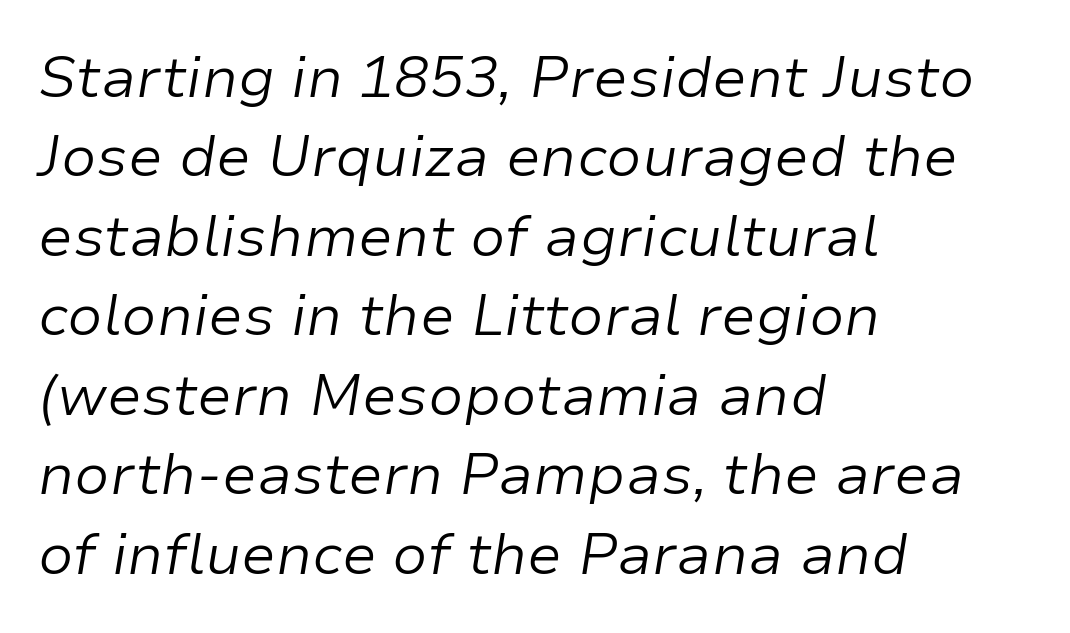
This sample uses an oblique cut, with every glyph tilted off the vertical. Visually the block forms a straight wall on the left and a jagged coastline on the right. Here the designer chose a conventional face with non-uniform glyph widths. Letters rest on an invisible, unmarked baseline. Short note: letters normally spaced.
